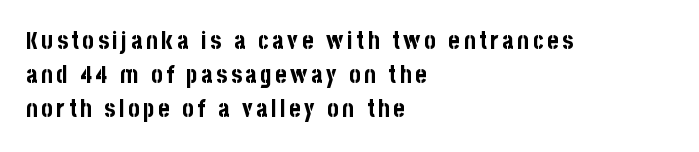
The image shows 24 px bold type, upright; set left-aligned, normal line spacing (1.42x), not underlined.
